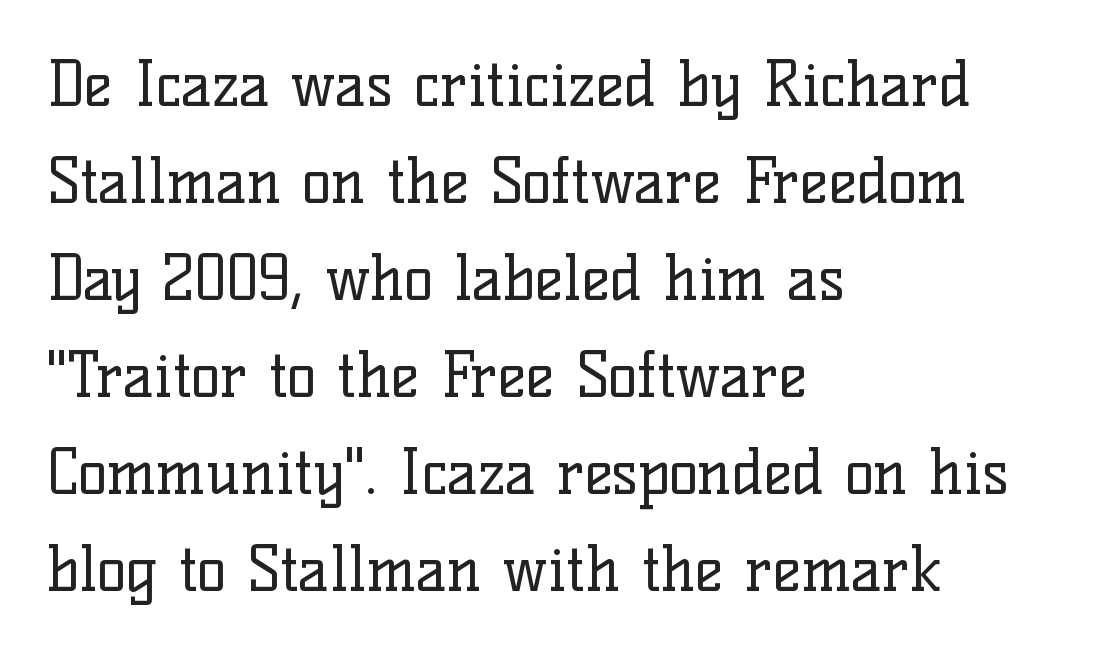
The image shows 61 px regular-weight serif type, upright; set left-aligned, normal line spacing (1.59x), normal letter spacing, not underlined; low stroke contrast and a medium x-height.
